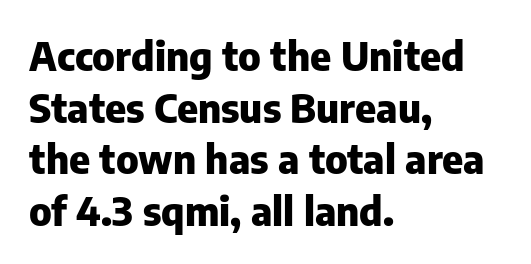
Q: Is the text bold? A: Yes.
Q: Is the text italic (slanted)? A: No, it is upright.
Q: Is the typeface a serif or a sans-serif typeface? A: Sans-serif.
Q: Is the text underlined? A: No.
Q: How is the paragraph aligned? A: Left-aligned.
Q: Is the spacing between letters normal or unusually wide? A: Normal.
Q: Is the spacing between lines tight, normal or loose? A: Normal.
Q: Width (condensed, normal, or wide)? A: Normal.
Q: Stroke contrast? A: Low.
Q: x-height? A: Medium.
Q: Monospaced? A: No.
